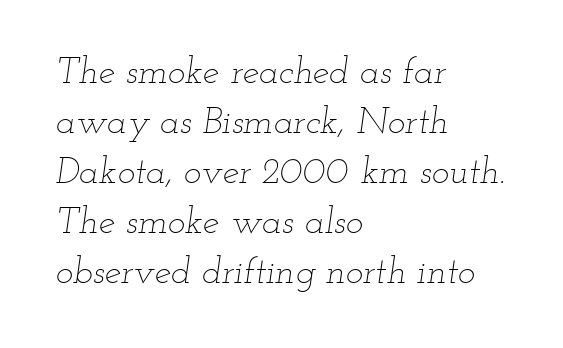
Stems and bowls with no extra thickness — not bold. Has an underline been added? It has not. The lettering tilts uniformly, giving the passage an italic look. The rendering uses natural spacing where letterforms have individual widths. Regarding leading, the lines here are spaced in the standard way. Typeset ragged right — the left edge is the straight one.
